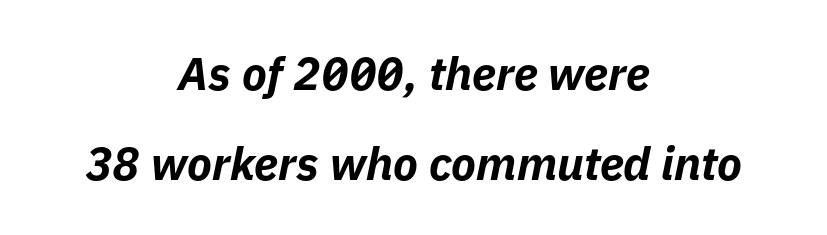
{"italic": "yes", "lean": "right", "slant_degrees": 11, "bold": "yes", "weight": "bold", "width": "normal", "stroke_contrast": "low", "x_height": "medium", "monospaced": "no", "underline": "no", "align": "center", "line_spacing": "loose", "line_spacing_ratio": 1.95, "letter_spacing": "normal", "letter_spacing_em": 0.0, "glyph_px": 46}
